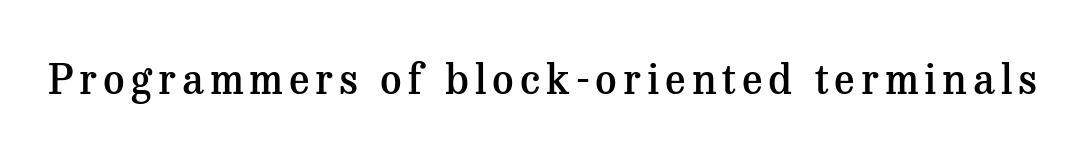
{"serif": "yes", "italic": "no", "bold": "semi", "weight": "semibold", "width": "normal", "stroke_contrast": "medium", "x_height": "medium", "monospaced": "no", "underline": "no", "glyph_px": 42}
